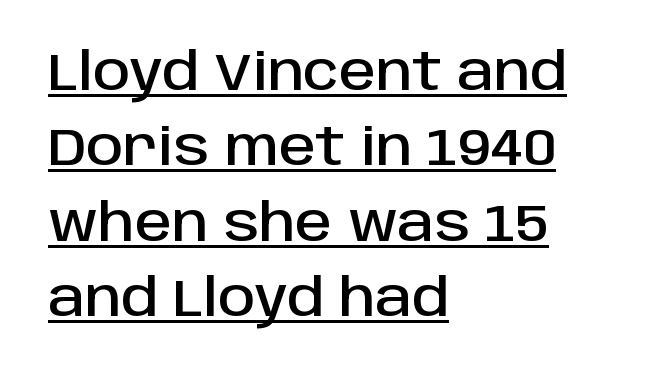
Serifs: no, the terminals of the letterforms are clean. The face used here appears with an underline applied. This sample uses plain, unmodified letter spacing. The lines in this sample share a left origin and differ only in where they stop.
